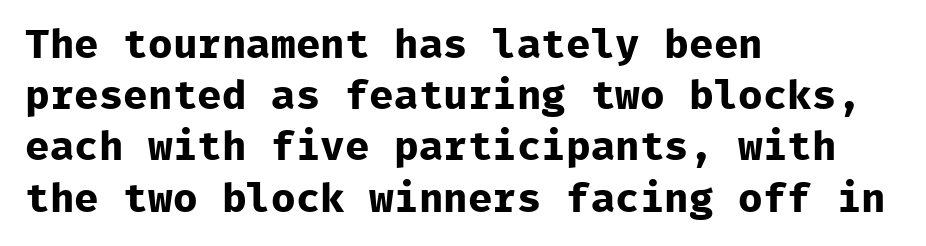
Q: Is the text bold? A: Yes.
Q: Is the text italic (slanted)? A: No, it is upright.
Q: Is the typeface a serif or a sans-serif typeface? A: Sans-serif.
Q: Is the text underlined? A: No.
Q: How is the paragraph aligned? A: Left-aligned.
Q: Is the spacing between letters normal or unusually wide? A: Normal.
Q: Is the spacing between lines tight, normal or loose? A: Normal.
Q: Width (condensed, normal, or wide)? A: Normal.
Q: Stroke contrast? A: Low.
Q: x-height? A: Medium.
Q: Monospaced? A: Yes.
